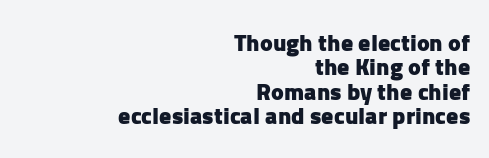
Q: Is the text bold? A: Yes.
Q: Is the text italic (slanted)? A: No, it is upright.
Q: Is the text underlined? A: No.
Q: How is the paragraph aligned? A: Right-aligned.
Q: Is the spacing between letters normal or unusually wide? A: Normal.
Q: Is the spacing between lines tight, normal or loose? A: Tight.
